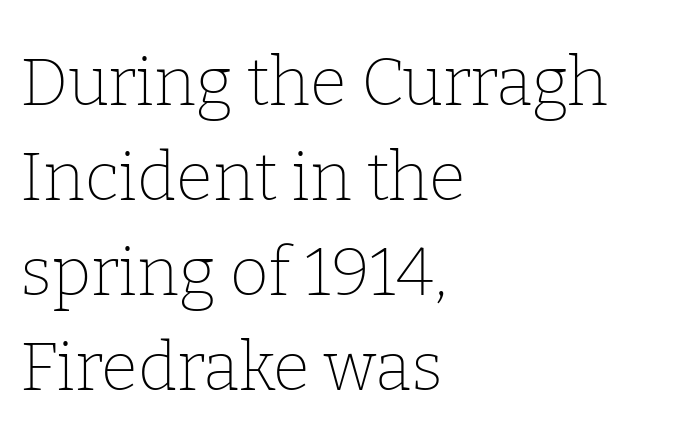
The image shows 67 px thin serif type, upright; set left-aligned, normal line spacing (1.42x), normal letter spacing, not underlined; low stroke contrast and a medium x-height.
